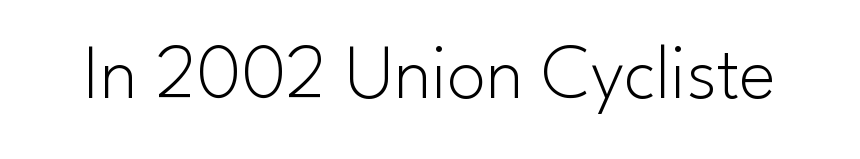
How are the letters spaced? Ordinarily, with no added tracking. This reads as an unemphasized weight, regular at the heaviest. Is this a fixed-width face? No — the glyphs have proportional, varying widths. Posture: vertical. You can tell from the bare stems that sans-serif type was used.
